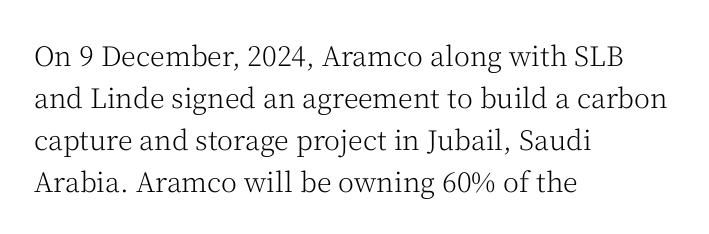
Anything drawn beneath the words? Only blank space. Each word holds together tightly as a unit, with standard inter-letter gaps. Each stroke keeps to a modest, everyday thickness or less. Normally led — the rows are evenly, conventionally spaced. In CSS terms this would be text-align: left. Does the lettering tilt? It doesn't — this is upright.
